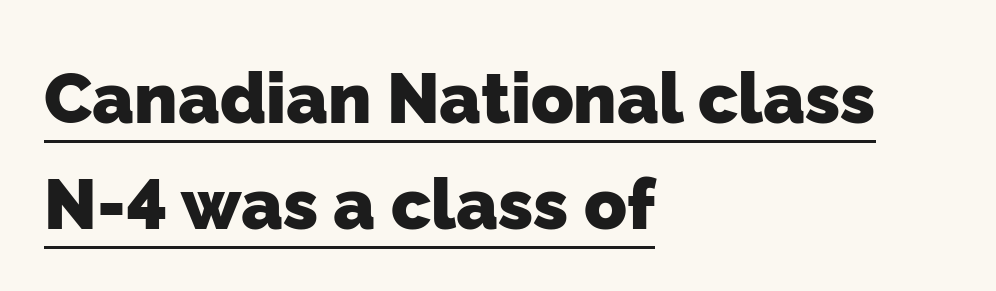
{"serif": "no", "bold": "yes", "weight": "heavy", "width": "normal", "stroke_contrast": "low", "x_height": "medium", "monospaced": "no", "underline": "yes", "align": "left", "line_spacing": "normal", "line_spacing_ratio": 1.51, "letter_spacing": "normal", "letter_spacing_em": 0.0, "glyph_px": 70}
